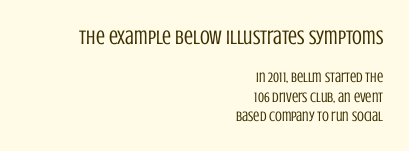
{"italic": "no", "bold": "no", "underline": "no", "align": "right", "line_spacing": "normal", "line_spacing_ratio": 1.37, "letter_spacing": "normal", "letter_spacing_em": 0.0, "larger_block": "first", "size_ratio": 1.43, "glyph_px": 20}
